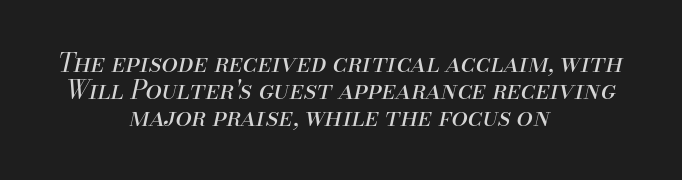
The image shows 26 px text type, italic (leaning right); set centered, tight line spacing (1.04x), normal letter spacing, not underlined.
